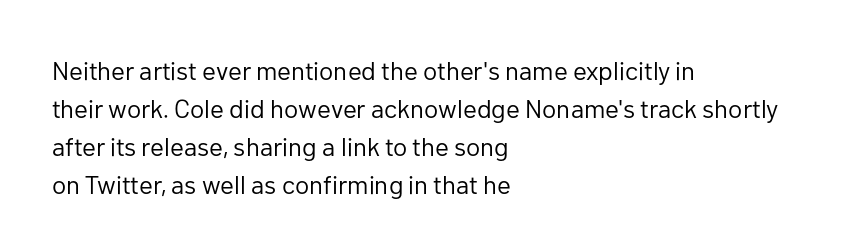
{"italic": "no", "bold": "no", "underline": "no", "align": "left", "line_spacing": "normal", "line_spacing_ratio": 1.46, "letter_spacing": "normal", "letter_spacing_em": 0.0, "glyph_px": 26}
